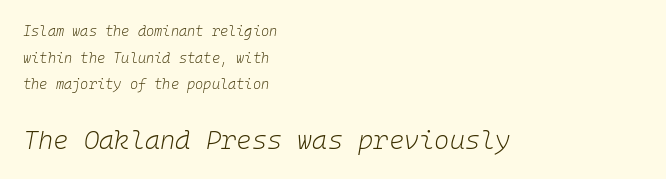
{"italic": "yes", "lean": "right", "slant_degrees": 10, "bold": "no", "underline": "no", "align": "left", "line_spacing": "loose", "line_spacing_ratio": 1.9, "letter_spacing": "normal", "letter_spacing_em": 0.0, "larger_block": "second", "size_ratio": 1.86, "glyph_px": 26}
